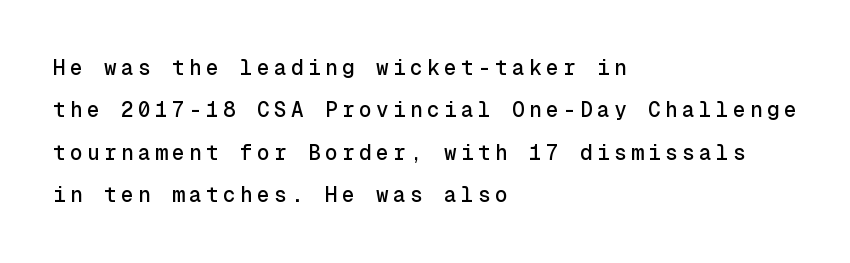
Q: Is the text italic (slanted)? A: No, it is upright.
Q: Is the text underlined? A: No.
Q: How is the paragraph aligned? A: Left-aligned.
Q: Is the spacing between letters normal or unusually wide? A: Unusually wide.
Q: Is the spacing between lines tight, normal or loose? A: Loose.
